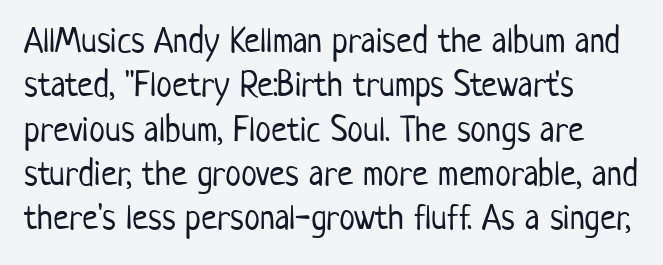
{"serif": "no", "italic": "no", "bold": "no", "weight": "light", "width": "condensed", "stroke_contrast": "low", "x_height": "medium", "monospaced": "no", "underline": "no", "align": "left", "line_spacing_ratio": 1.23, "letter_spacing": "normal", "letter_spacing_em": 0.0, "glyph_px": 36}
